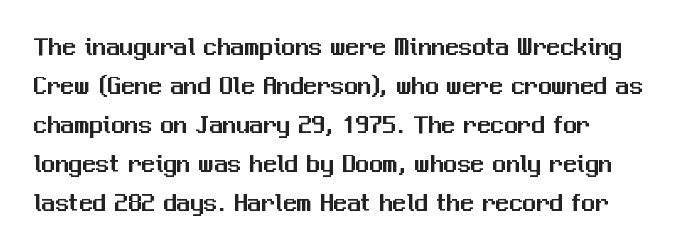
Q: Is the text italic (slanted)? A: No, it is upright.
Q: Is the text underlined? A: No.
Q: Is the spacing between letters normal or unusually wide? A: Normal.
Q: Is the spacing between lines tight, normal or loose? A: Normal.
